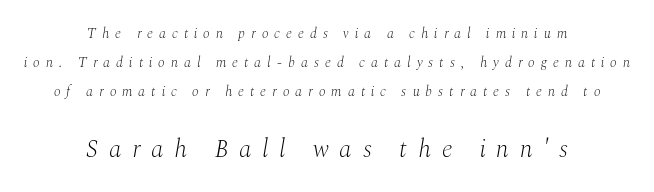
Visually the block forms a symmetrical silhouette, jagged on both flanks. Weight: not bold — regular or lighter. Rule under the text: the space is simply empty. These lines were composed using italics. Does extra space separate the letters? Yes, quite a lot of it. Vertical spacing — loose.
